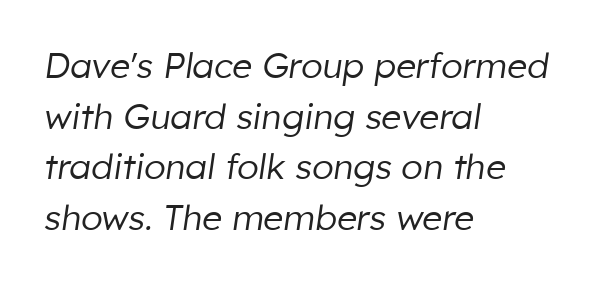
Inter-character spacing is left at the font's built-in metrics. A typesetter would call this leading conventional body-copy spacing. Line beginnings align vertically; line endings do not. Plain, unruled lines of type. These lines are rendered in a variable-pitch font.
